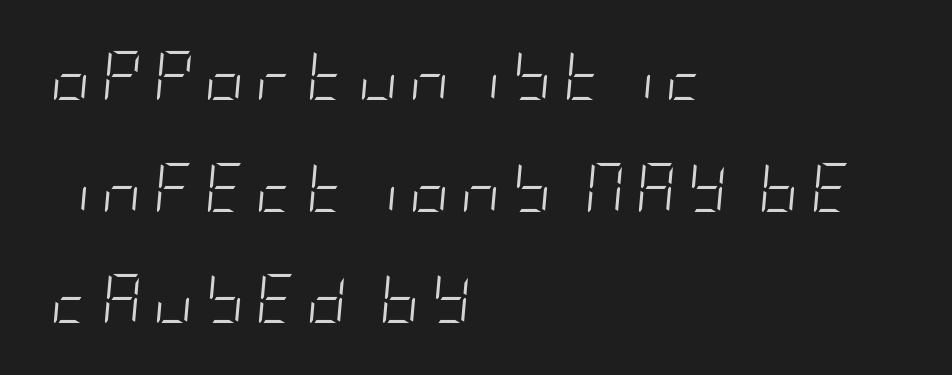
Would a proofreader flag this as italicized? Yes. One-word summary of the alignment: left. Rule under the text: the space is simply empty. The leading is generous, giving the passage an open texture.
